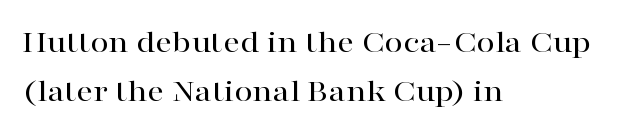
The image shows 33 px wide serif type, upright; set left-aligned, normal line spacing (1.47x), normal letter spacing, not underlined; high stroke contrast and a medium x-height.
